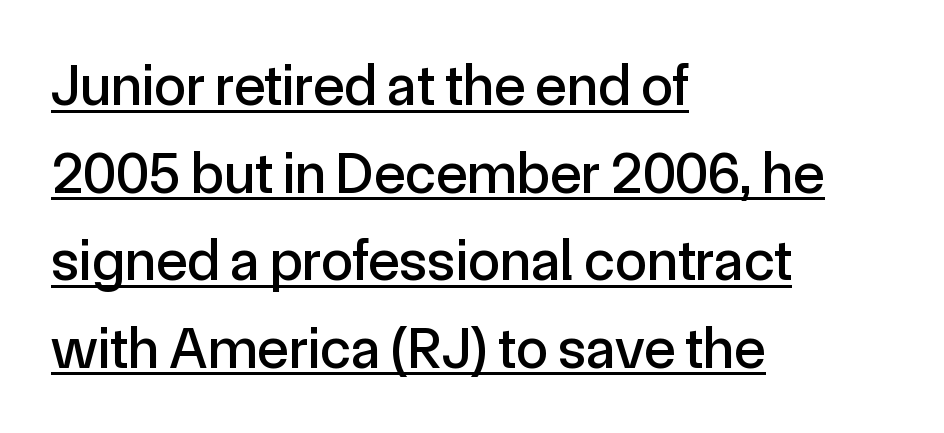
The image shows 58 px sans-serif type, upright; set left-aligned, normal line spacing (1.51x), normal letter spacing, underlined; a medium x-height.
